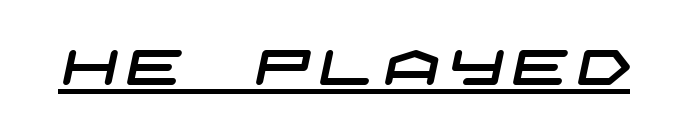
{"serif": "no", "width": "wide", "stroke_contrast": "low", "x_height": "large", "underline": "yes", "glyph_px": 49}
